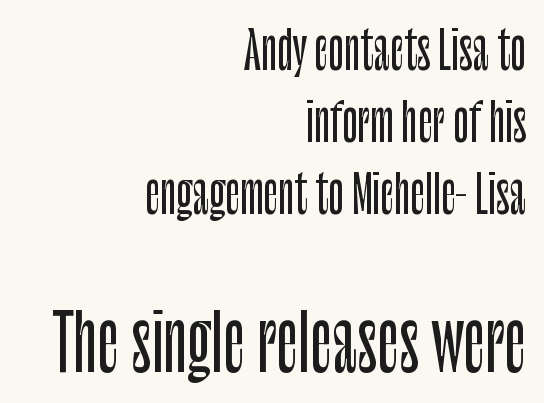
I'd call this a sans setting — the letters go barefoot. Normally led — the rows are evenly, conventionally spaced. The passage shown is not underscored anywhere. Scale increases going downward across the two blocks. The compositor pushed each line to the right boundary.
